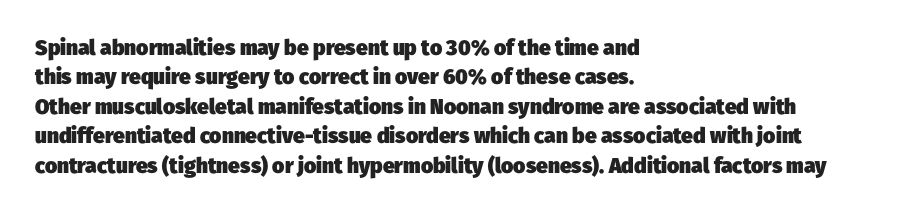
The image shows 21 px bold type; set left-aligned, normal line spacing (1.4x), normal letter spacing, not underlined.
